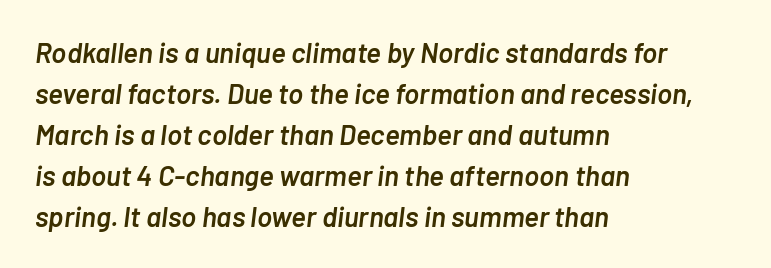
The tracking reads as untouched default to a designer's eye. Descenders hang freely into open space. Stroke thickness is moderately raised; the sample reads as semibold. This rendering uses left alignment, leaving the right contour irregular. A normal amount of white space separates one row of letters from the next.
